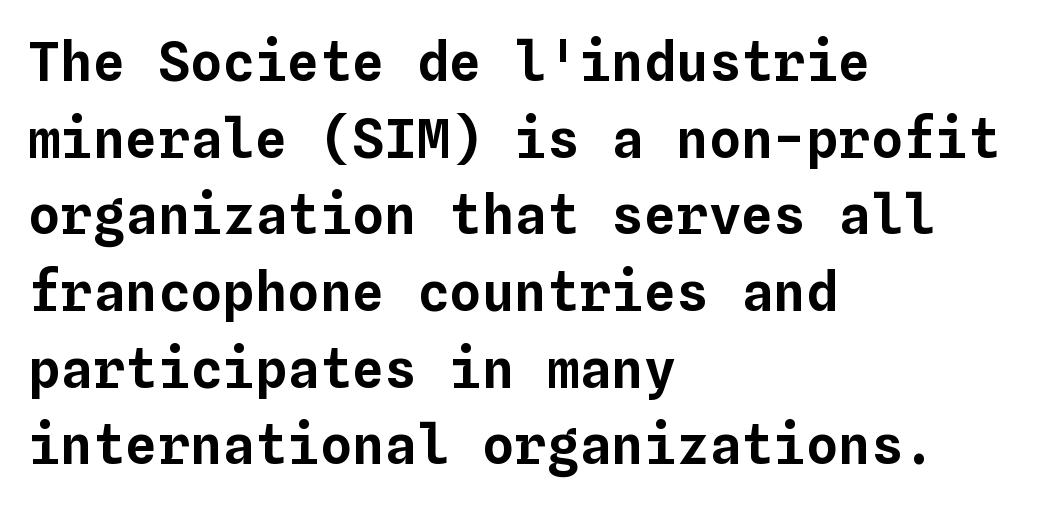
The gaps between neighbouring characters are ordinary and unremarkable. Baseline-to-baseline distance is the conventional proportion of letter height. A clean baseline with only descenders dipping below it. The lettering stays uniformly vertical, giving the passage a roman look.
